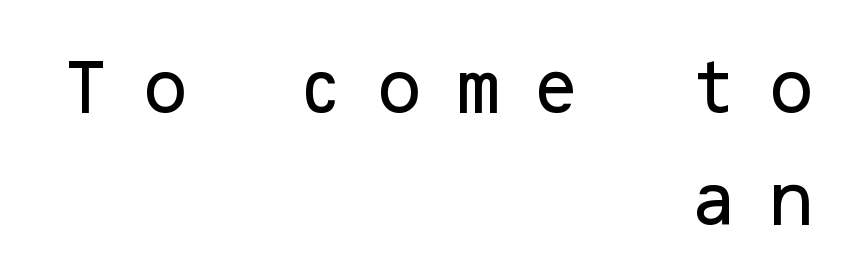
Q: Is the text italic (slanted)? A: No, it is upright.
Q: Is the typeface a serif or a sans-serif typeface? A: Sans-serif.
Q: Is the text underlined? A: No.
Q: How is the paragraph aligned? A: Right-aligned.
Q: Is the spacing between letters normal or unusually wide? A: Unusually wide.
Q: Width (condensed, normal, or wide)? A: Normal.
Q: Stroke contrast? A: Low.
Q: x-height? A: Medium.
